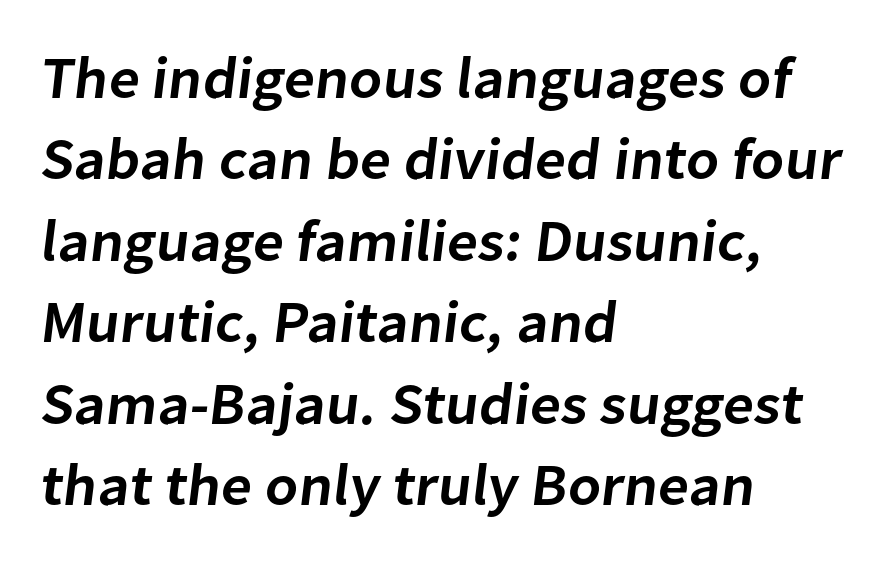
Q: Is the text bold? A: Semi-bold.
Q: Is the typeface a serif or a sans-serif typeface? A: Sans-serif.
Q: Is the text underlined? A: No.
Q: How is the paragraph aligned? A: Left-aligned.
Q: Is the spacing between letters normal or unusually wide? A: Normal.
Q: Is the spacing between lines tight, normal or loose? A: Normal.
Q: Width (condensed, normal, or wide)? A: Normal.
Q: Stroke contrast? A: Low.
Q: x-height? A: Medium.
Q: Monospaced? A: No.
